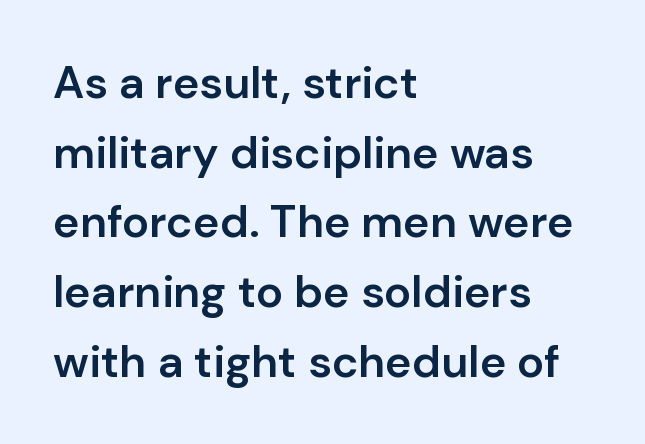
{"serif": "no", "italic": "no", "bold": "semi", "weight": "semibold", "width": "normal", "stroke_contrast": "low", "x_height": "medium", "monospaced": "no", "underline": "no", "align": "left", "line_spacing": "normal", "line_spacing_ratio": 1.55, "letter_spacing": "normal", "letter_spacing_em": 0.0, "glyph_px": 45}
